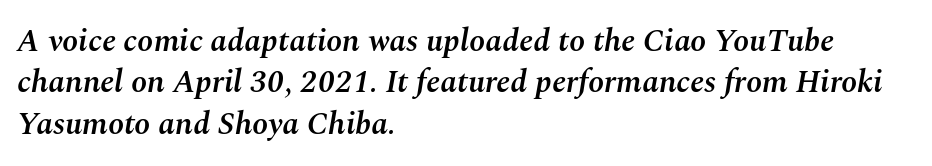
{"italic": "yes", "lean": "right", "slant_degrees": 10, "bold": "semi", "weight": "semibold", "width": "normal", "stroke_contrast": "medium", "x_height": "medium", "monospaced": "no", "underline": "no", "align": "left", "line_spacing": "normal", "line_spacing_ratio": 1.29, "letter_spacing": "normal", "letter_spacing_em": 0.0, "glyph_px": 32}
